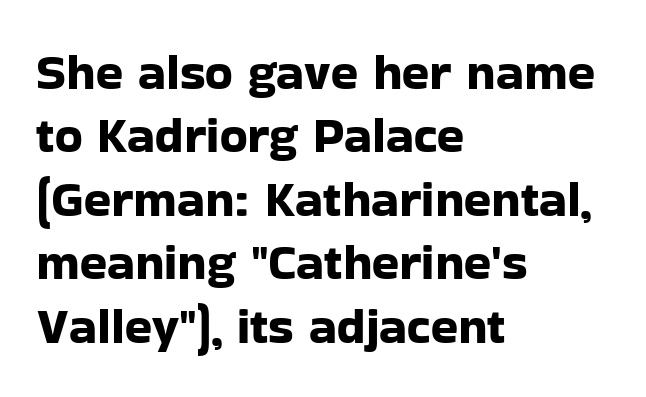
Q: Is the text italic (slanted)? A: No, it is upright.
Q: Is the typeface a serif or a sans-serif typeface? A: Sans-serif.
Q: Is the text underlined? A: No.
Q: How is the paragraph aligned? A: Left-aligned.
Q: Is the spacing between letters normal or unusually wide? A: Normal.
Q: Is the spacing between lines tight, normal or loose? A: Normal.
Q: Width (condensed, normal, or wide)? A: Normal.
Q: Stroke contrast? A: Low.
Q: x-height? A: Medium.
Q: Monospaced? A: No.
